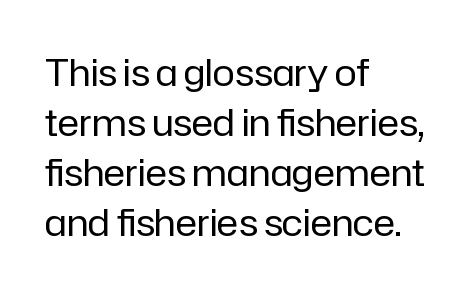
{"serif": "no", "italic": "no", "bold": "no", "weight": "regular", "width": "normal", "stroke_contrast": "low", "x_height": "medium", "monospaced": "no", "underline": "no", "align": "left", "line_spacing": "normal", "line_spacing_ratio": 1.35, "letter_spacing": "normal", "letter_spacing_em": 0.0, "glyph_px": 37}
